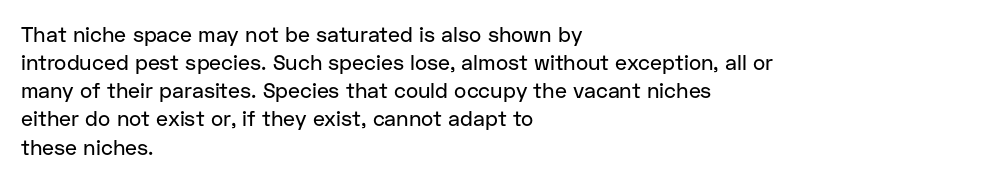
{"italic": "no", "underline": "no", "align": "left", "line_spacing": "normal", "line_spacing_ratio": 1.34, "letter_spacing": "normal", "letter_spacing_em": 0.0, "glyph_px": 21}
